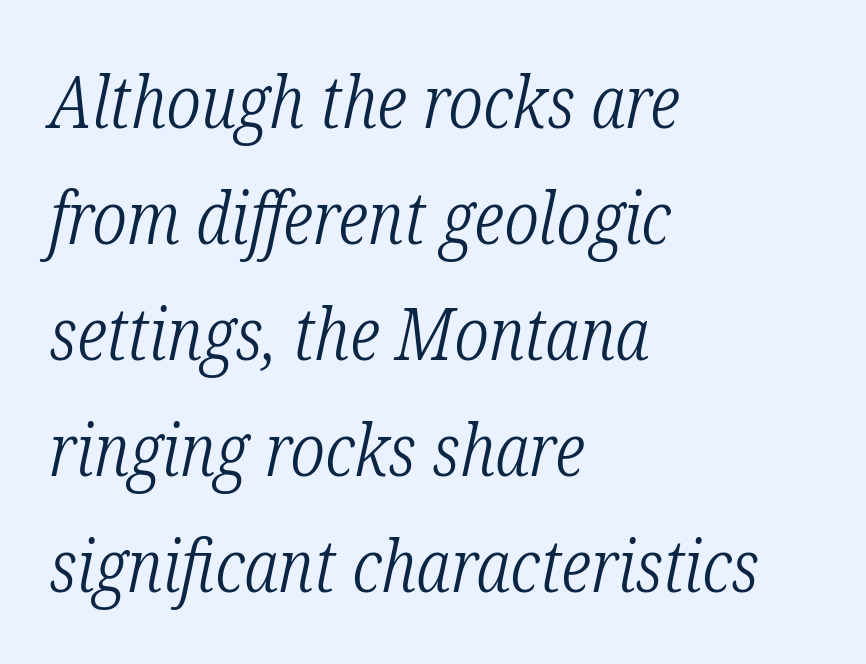
The image shows 73 px light, condensed serif type, italic (leaning right); set left-aligned, normal line spacing (1.59x), normal letter spacing, not underlined; low stroke contrast and a medium x-height.
